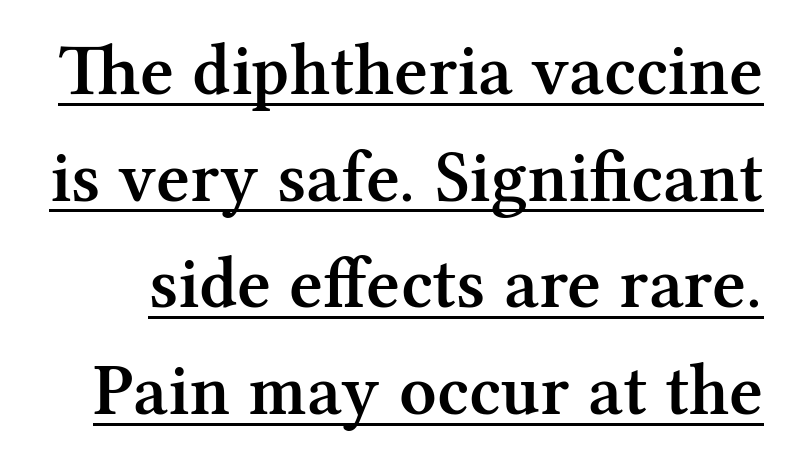
The image shows 73 px semibold serif type, upright; set normal line spacing (1.46x), normal letter spacing, underlined; medium stroke contrast and a medium x-height.
